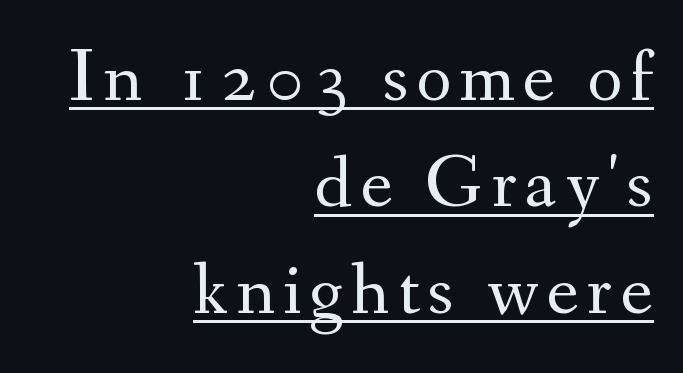
{"serif": "yes", "italic": "no", "bold": "no", "weight": "regular", "width": "normal", "stroke_contrast": "medium", "x_height": "small", "monospaced": "no", "underline": "yes", "align": "right", "line_spacing": "normal", "line_spacing_ratio": 1.4, "glyph_px": 76}
